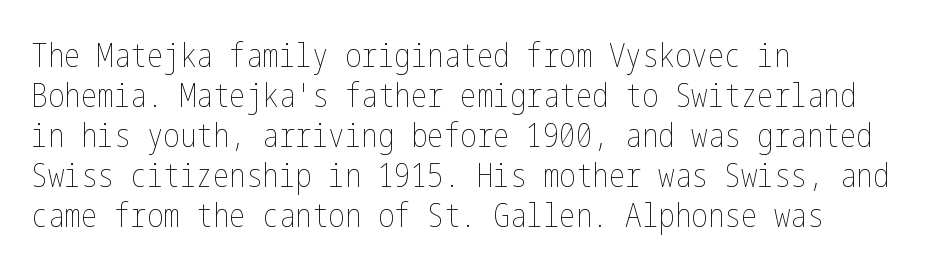
The image shows 33 px thin, condensed type, upright; set left-aligned, line spacing 1.21x, normal letter spacing, not underlined; low stroke contrast and a medium x-height.
